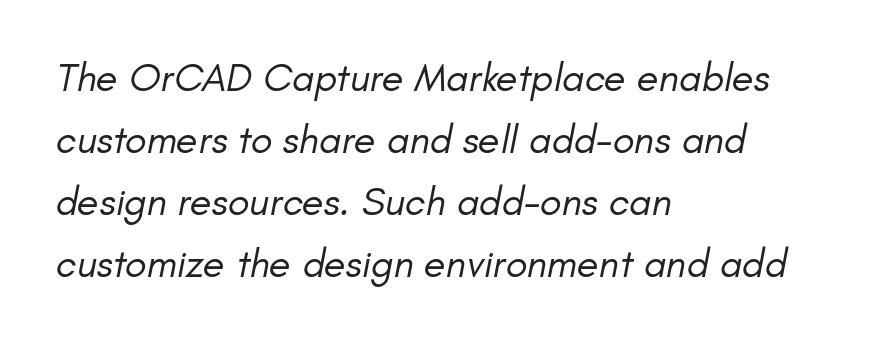
Q: Is the text bold? A: No.
Q: Is the text italic (slanted)? A: Yes, it leans right by about 11 degrees.
Q: Is the text underlined? A: No.
Q: How is the paragraph aligned? A: Left-aligned.
Q: Is the spacing between letters normal or unusually wide? A: Normal.
Q: Is the spacing between lines tight, normal or loose? A: Normal.
Q: Width (condensed, normal, or wide)? A: Normal.
Q: Stroke contrast? A: Low.
Q: x-height? A: Small.
Q: Monospaced? A: No.
